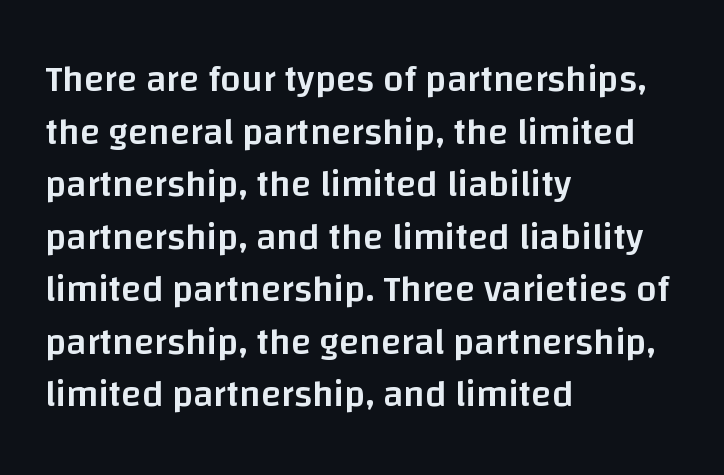
The image shows 37 px semibold sans-serif type, upright; set left-aligned, normal line spacing (1.42x), normal letter spacing, not underlined; low stroke contrast and a large x-height.
